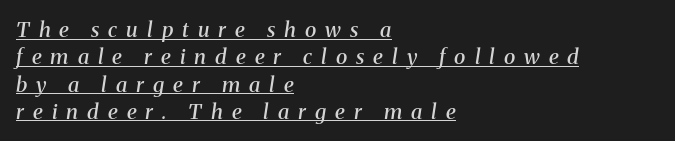
The image shows 21 px text type, italic (leaning right); set left-aligned, normal line spacing (1.3x), unusually wide letter spacing (+0.43 em), underlined.
